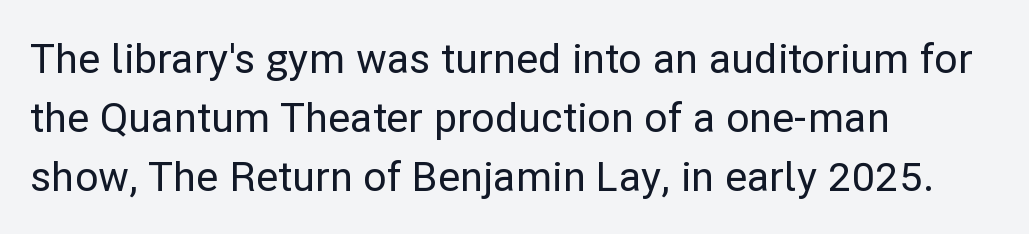
Looks like regular typesetting: each glyph gets only the width it needs. Leading: standard. This rendering leaves character spacing at its baseline value. Only glyphs here, with clear space below each row.
